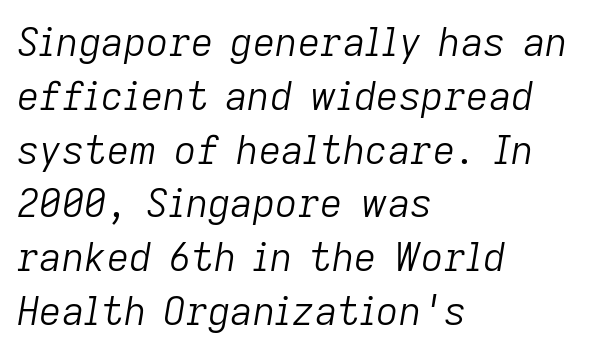
Q: Is the text bold? A: No.
Q: Is the text italic (slanted)? A: Yes, it leans right by about 9 degrees.
Q: Is the text underlined? A: No.
Q: How is the paragraph aligned? A: Left-aligned.
Q: Is the spacing between letters normal or unusually wide? A: Normal.
Q: Is the spacing between lines tight, normal or loose? A: Normal.
Q: Width (condensed, normal, or wide)? A: Normal.
Q: Stroke contrast? A: Low.
Q: x-height? A: Medium.
Q: Monospaced? A: No.
